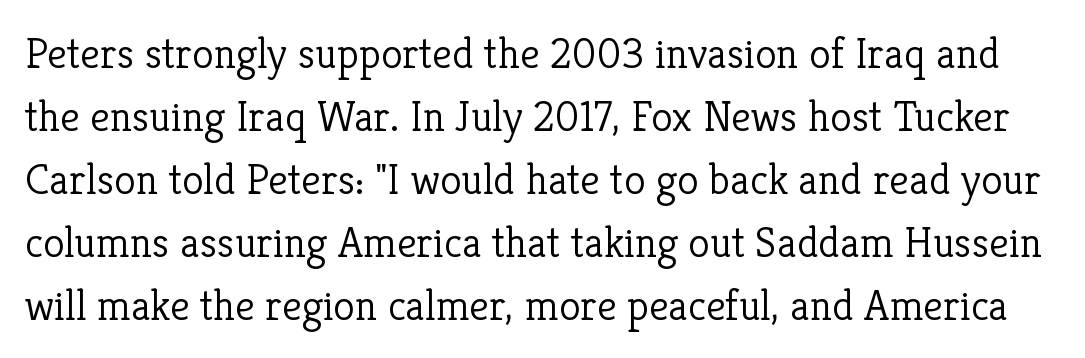
{"serif": "yes", "italic": "no", "bold": "no", "weight": "light", "width": "normal", "stroke_contrast": "low", "x_height": "medium", "monospaced": "no", "underline": "no", "line_spacing": "normal", "line_spacing_ratio": 1.43, "letter_spacing": "normal", "letter_spacing_em": 0.0, "glyph_px": 44}
